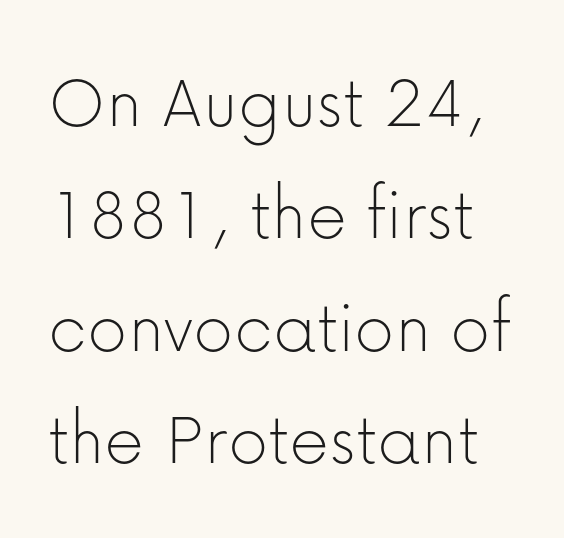
Q: Is the text bold? A: No.
Q: Is the text italic (slanted)? A: No, it is upright.
Q: Is the typeface a serif or a sans-serif typeface? A: Sans-serif.
Q: Is the text underlined? A: No.
Q: Is the spacing between letters normal or unusually wide? A: Normal.
Q: Is the spacing between lines tight, normal or loose? A: Normal.
Q: Width (condensed, normal, or wide)? A: Normal.
Q: Stroke contrast? A: Low.
Q: x-height? A: Medium.
Q: Monospaced? A: No.
